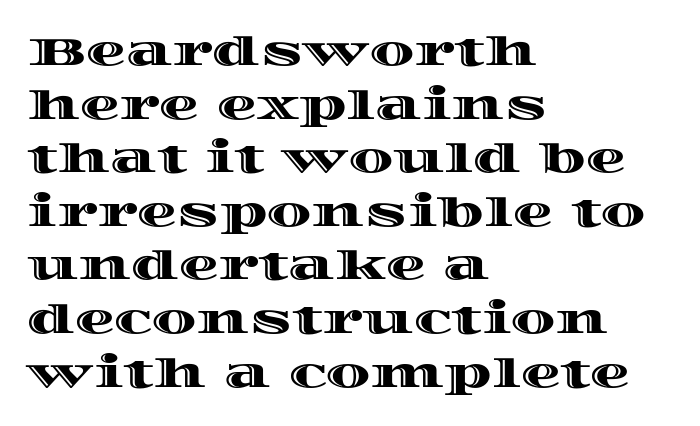
Q: Is the text italic (slanted)? A: No, it is upright.
Q: Is the text underlined? A: No.
Q: How is the paragraph aligned? A: Left-aligned.
Q: Is the spacing between letters normal or unusually wide? A: Normal.
Q: Is the spacing between lines tight, normal or loose? A: Normal.
Q: Width (condensed, normal, or wide)? A: Wide.
Q: x-height? A: Large.
Q: Monospaced? A: No.
